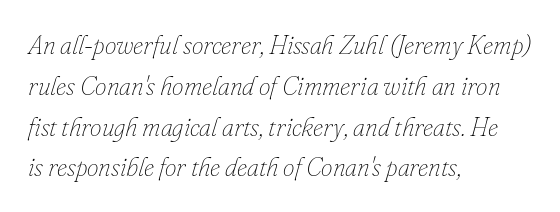
The area under the type is left untouched. Quick note: italic. Compared with a typical body face, this is equally light or lighter still. The text block is weighted toward the left margin, trailing off unevenly rightward.
